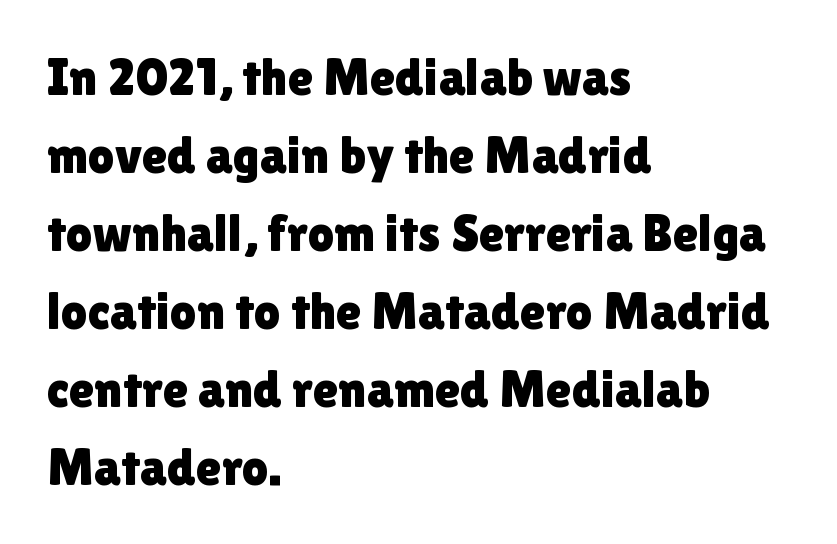
The rendering uses natural spacing where letterforms have individual widths. Line beginnings align vertically; line endings do not. Observe the absence of serifs on each vertical stroke in this sample. Glance below the letters and you will spot only blank space. The type is set solid horizontally, with unmodified tracking.
